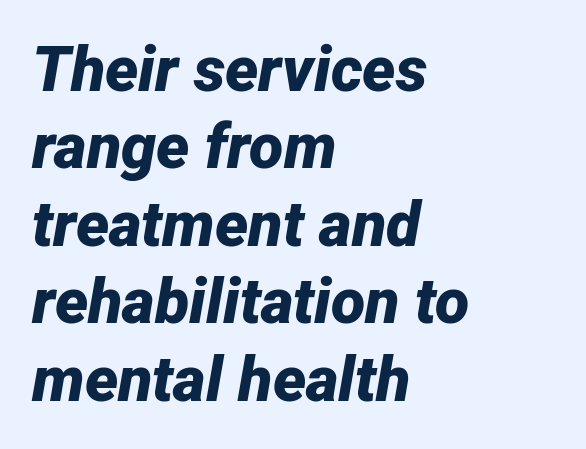
{"italic": "yes", "lean": "right", "slant_degrees": 12, "bold": "yes", "weight": "bold", "width": "normal", "stroke_contrast": "low", "x_height": "medium", "monospaced": "no", "underline": "no", "align": "left", "line_spacing_ratio": 1.23, "letter_spacing": "normal", "letter_spacing_em": 0.0, "glyph_px": 63}
